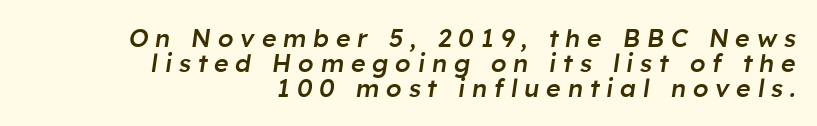
{"italic": "yes", "lean": "right", "slant_degrees": 8, "bold": "semi", "underline": "no", "align": "right", "line_spacing": "tight", "line_spacing_ratio": 1.0, "letter_spacing": "wide", "letter_spacing_em": 0.27, "glyph_px": 25}
